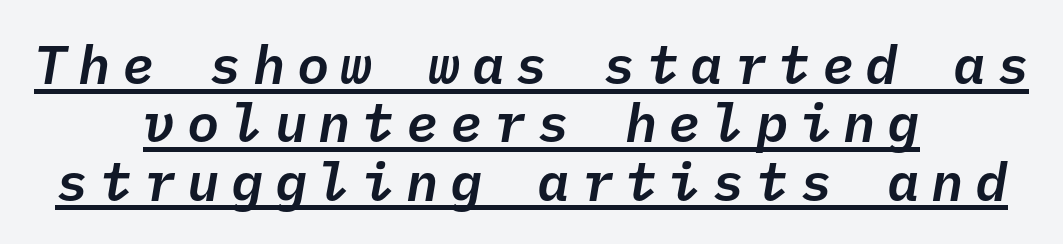
Caption: lettering with a line underneath. The type is letterspaced generously, with wide tracking. One-word summary of the alignment: center. Successive baselines arrive quickly, one right under another. Designer's note — italics engaged.
